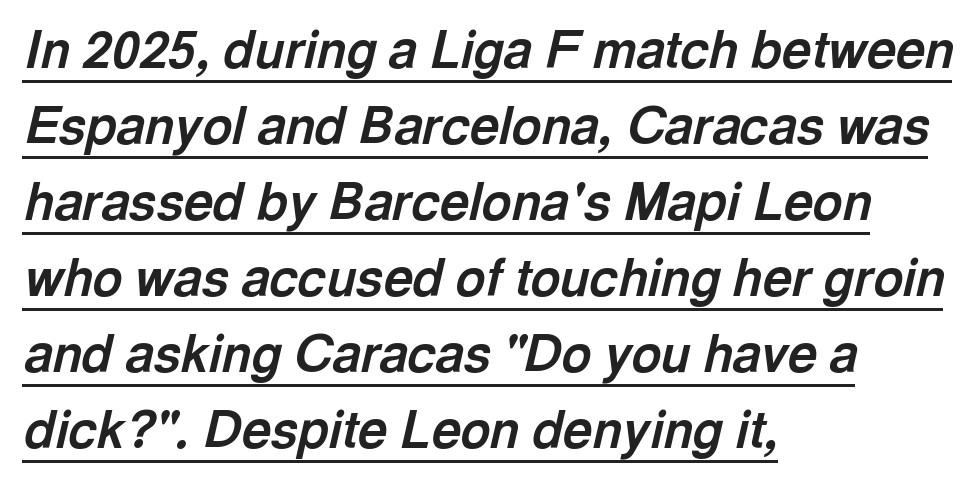
The image shows 51 px bold type, italic (leaning right); set left-aligned, normal line spacing (1.49x), normal letter spacing, underlined; a medium x-height.
